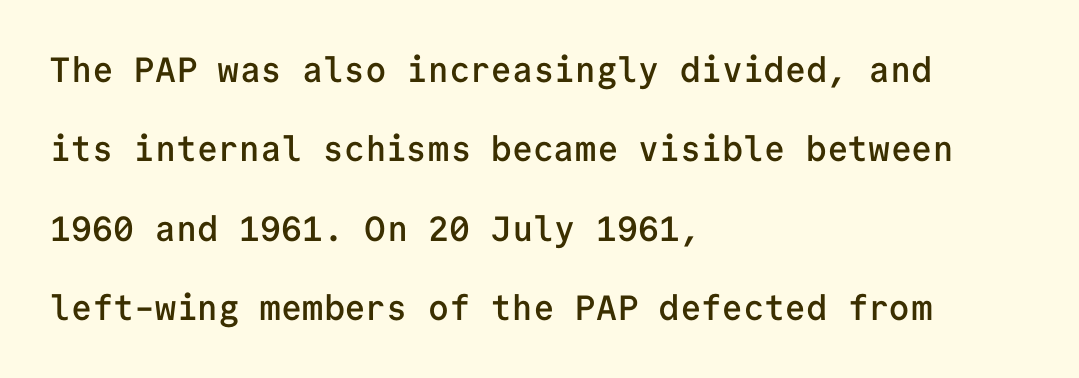
In terms of letterspacing, this is plain default setting. Interline gaps are noticeably wide in this sample. These lines are set flush left with a ragged right edge. Do the characters align in a grid? Yes, the font is monospaced. The type sits square on the baseline with zero lean.
